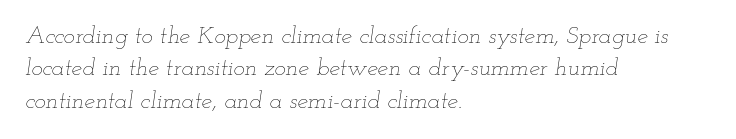
The image shows 24 px text type, italic (leaning right); set left-aligned, normal line spacing (1.35x), normal letter spacing, not underlined.
